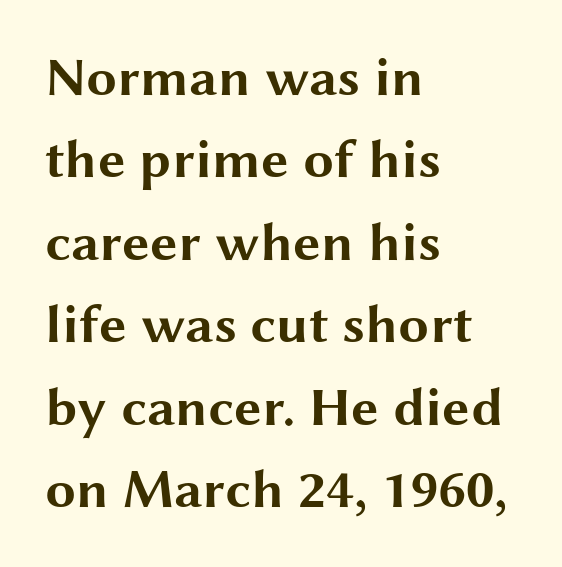
Think of a printed novel: that variable character pitch is what you see here. Caption: standard tracking, unaltered. The line-height multiplier appears to be the usual default. Alignment: flush left. In terms of weight, the rendering is a true, heavy bold.
